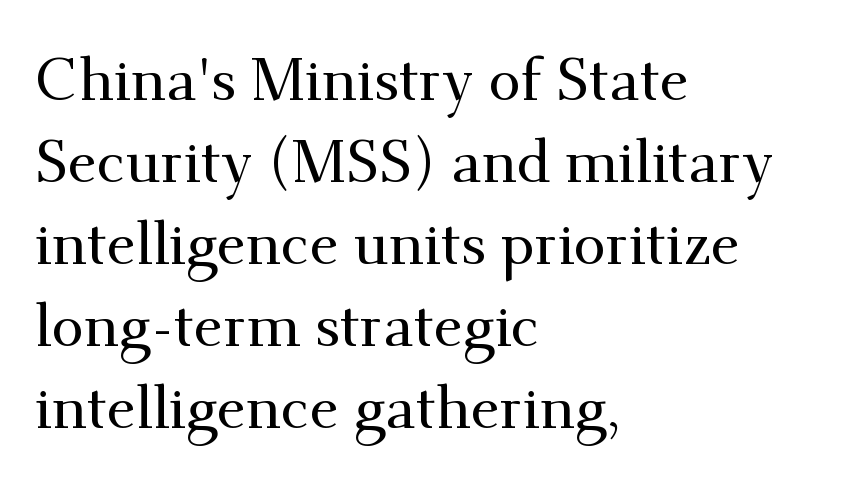
The image shows 59 px serif type, upright; set left-aligned, normal line spacing (1.39x), normal letter spacing, not underlined; medium stroke contrast and a small x-height.
